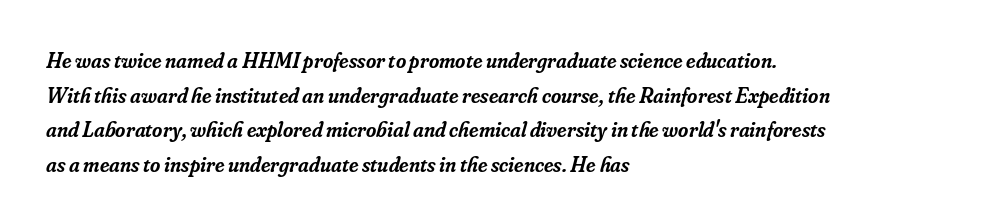
{"italic": "yes", "lean": "right", "slant_degrees": 16, "bold": "semi", "underline": "no", "align": "left", "line_spacing": "normal", "line_spacing_ratio": 1.57, "letter_spacing": "normal", "letter_spacing_em": 0.0, "glyph_px": 22}
